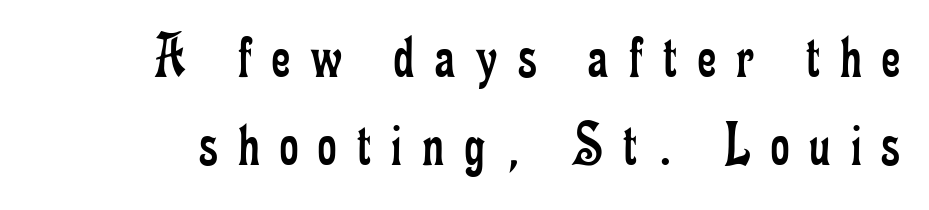
The image shows 64 px regular-weight, condensed serif type, upright; set normal line spacing (1.37x), unusually wide letter spacing (+0.32 em), not underlined; low stroke contrast and a small x-height.
